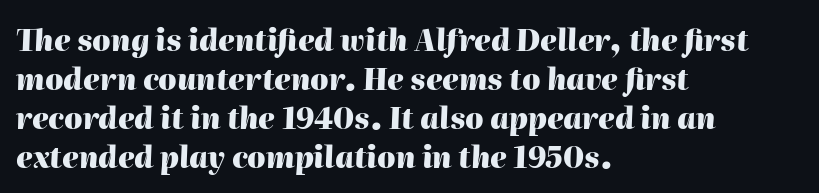
The image shows 29 px heavy type, italic (leaning right); set left-aligned, normal line spacing (1.34x), normal letter spacing, not underlined; high stroke contrast and a medium x-height.
